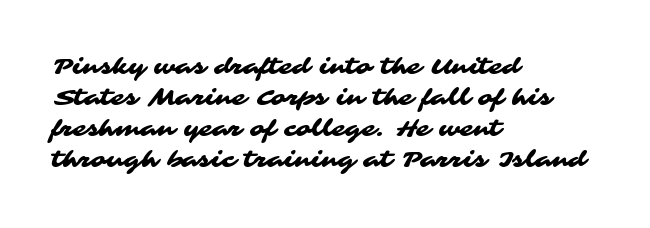
The image shows 22 px text type; set left-aligned, normal line spacing (1.41x), normal letter spacing, not underlined.
